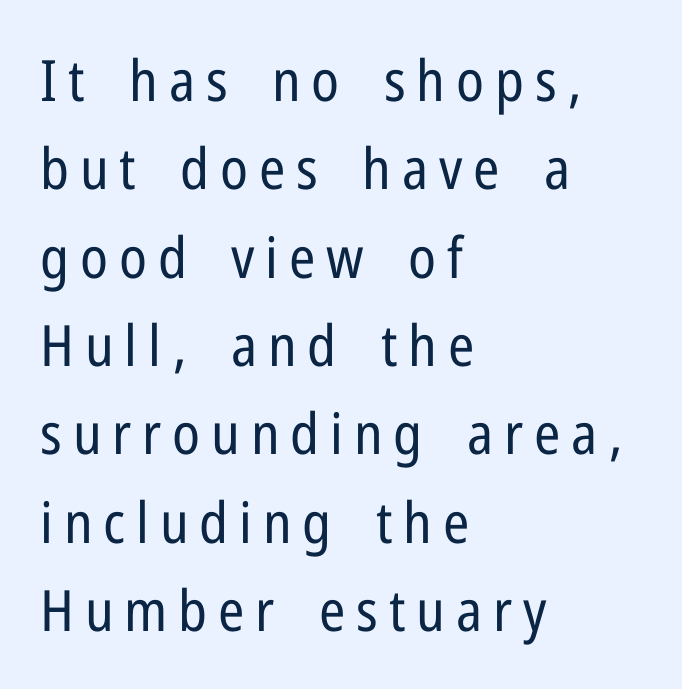
Q: Is the text bold? A: No.
Q: Is the text italic (slanted)? A: No, it is upright.
Q: Is the typeface a serif or a sans-serif typeface? A: Sans-serif.
Q: Is the text underlined? A: No.
Q: How is the paragraph aligned? A: Left-aligned.
Q: Is the spacing between lines tight, normal or loose? A: Normal.
Q: Width (condensed, normal, or wide)? A: Condensed.
Q: Stroke contrast? A: Low.
Q: x-height? A: Medium.
Q: Monospaced? A: No.
